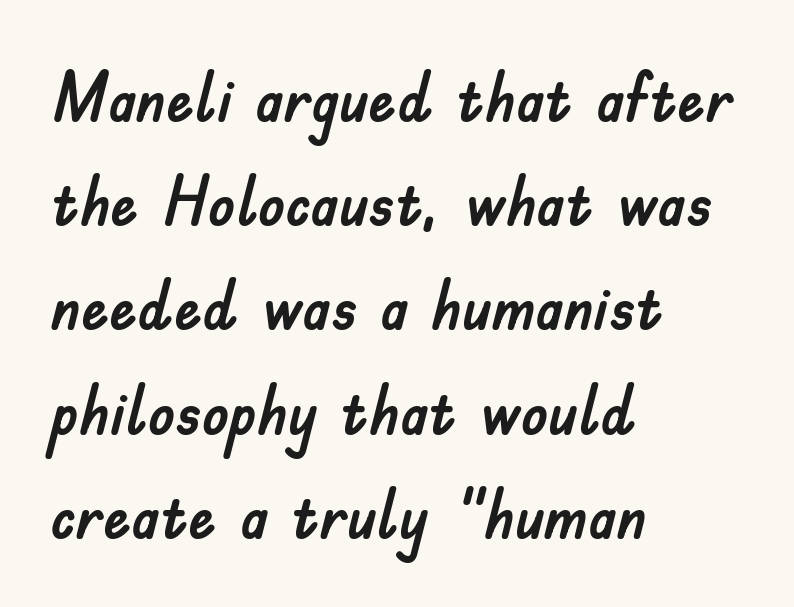
Q: Is the text italic (slanted)? A: Yes.
Q: Is the typeface a serif or a sans-serif typeface? A: Sans-serif.
Q: Is the text underlined? A: No.
Q: How is the paragraph aligned? A: Left-aligned.
Q: Is the spacing between letters normal or unusually wide? A: Normal.
Q: Is the spacing between lines tight, normal or loose? A: Normal.
Q: Width (condensed, normal, or wide)? A: Normal.
Q: Stroke contrast? A: Low.
Q: x-height? A: Small.
Q: Monospaced? A: No.
